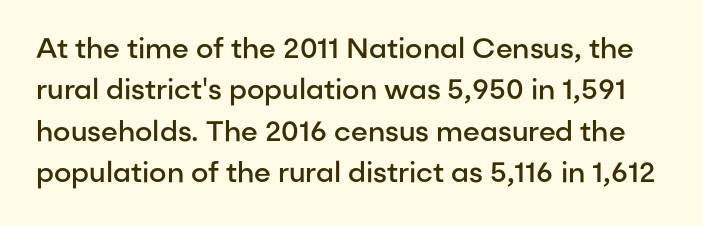
Q: Is the text bold? A: Semi-bold.
Q: Is the text italic (slanted)? A: No, it is upright.
Q: Is the typeface a serif or a sans-serif typeface? A: Sans-serif.
Q: Is the text underlined? A: No.
Q: Is the spacing between letters normal or unusually wide? A: Normal.
Q: Is the spacing between lines tight, normal or loose? A: Normal.
Q: Width (condensed, normal, or wide)? A: Normal.
Q: Stroke contrast? A: Low.
Q: x-height? A: Medium.
Q: Monospaced? A: No.
